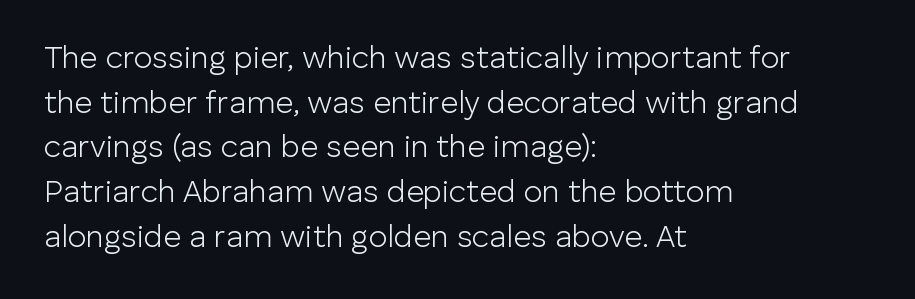
Q: Is the text bold? A: No.
Q: Is the text italic (slanted)? A: No, it is upright.
Q: Is the typeface a serif or a sans-serif typeface? A: Sans-serif.
Q: Is the text underlined? A: No.
Q: How is the paragraph aligned? A: Left-aligned.
Q: Is the spacing between letters normal or unusually wide? A: Normal.
Q: Is the spacing between lines tight, normal or loose? A: Normal.
Q: Width (condensed, normal, or wide)? A: Normal.
Q: Stroke contrast? A: Low.
Q: x-height? A: Medium.
Q: Monospaced? A: No.
